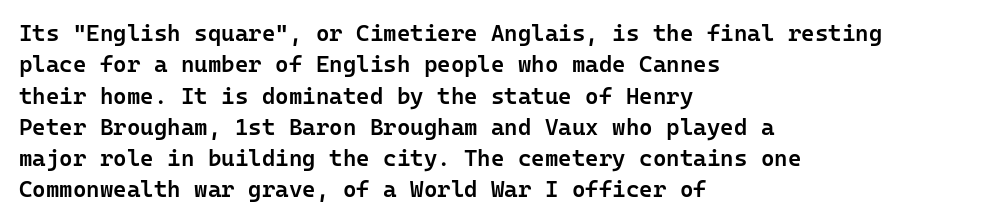
Type without underlining. Compared with an ordinary text face, these strokes are moderately heavier — a semibold. A typesetter would call this zero additional tracking. The vertical gap from one line to the next is medium.
